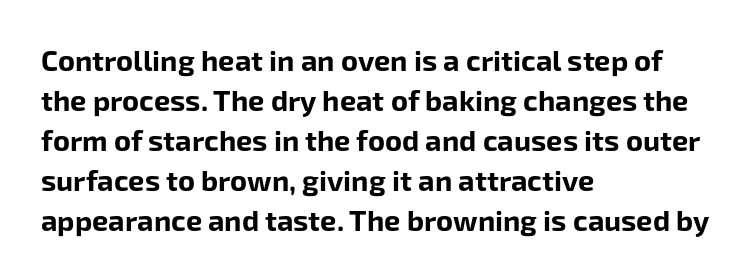
Q: Is the text bold? A: Yes.
Q: Is the text italic (slanted)? A: No, it is upright.
Q: Is the typeface a serif or a sans-serif typeface? A: Sans-serif.
Q: Is the text underlined? A: No.
Q: How is the paragraph aligned? A: Left-aligned.
Q: Is the spacing between letters normal or unusually wide? A: Normal.
Q: Is the spacing between lines tight, normal or loose? A: Normal.
Q: Width (condensed, normal, or wide)? A: Normal.
Q: Stroke contrast? A: Low.
Q: x-height? A: Medium.
Q: Monospaced? A: No.
